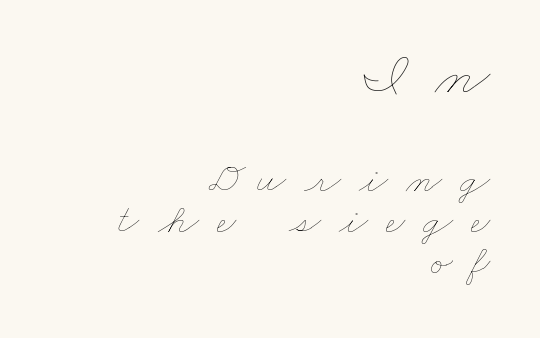
Is this a heavy cut? Hardly; it is regular or lighter. The more generous point size was reserved for the upper chunk. These lines are set flush right with a ragged left edge. Descender tails drop into unmarked territory.
